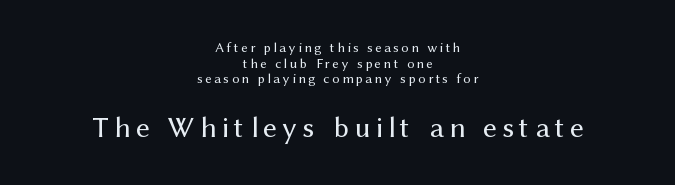
The image shows 30 px regular-weight sans-serif type, upright; set centered, tight line spacing (1.11x), not underlined; the second (bottom) block is 2.14x larger; medium stroke contrast and a medium x-height.
